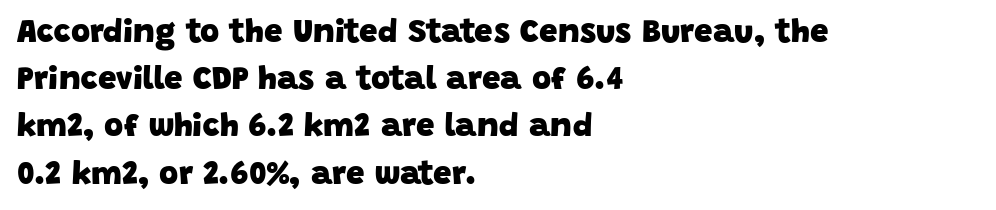
The letters advance in unequal steps, a hallmark of proportional type. Only glyphs here, with clear space below each row. Short note: letters normally spaced. Nothing sits at the stroke ends, so this counts as sans-serif. The font is running at its bold setting.
